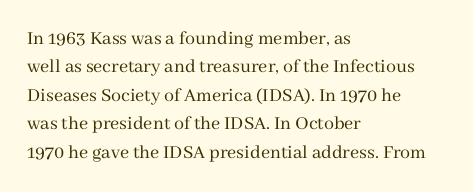
{"italic": "no", "bold": "no", "underline": "no", "align": "left", "line_spacing": "normal", "line_spacing_ratio": 1.42, "letter_spacing": "normal", "letter_spacing_em": 0.0, "glyph_px": 20}
